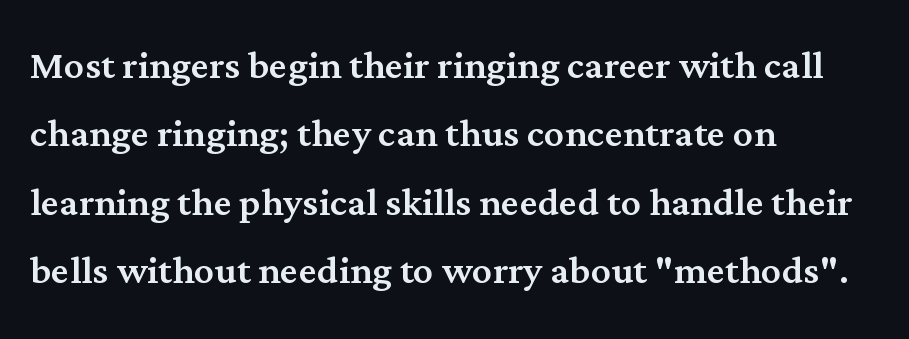
Note: serifs present on the glyphs. Leading: standard. Descender tails drop into unmarked territory. Each line starts at the same left margin while the right side varies. These lines keep a tight, regular rhythm from letter to letter. Proportional: the letters do not fall into vertical columns.
